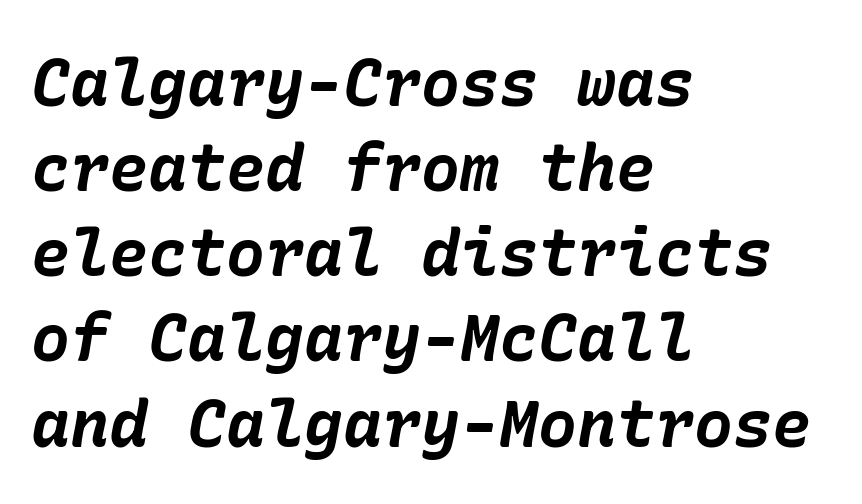
Check under the words: just untouched page. The text carries the slant typical of an italic or oblique font. This block has exactly the height ordinary leading produces. In CSS terms this would be text-align: left.
